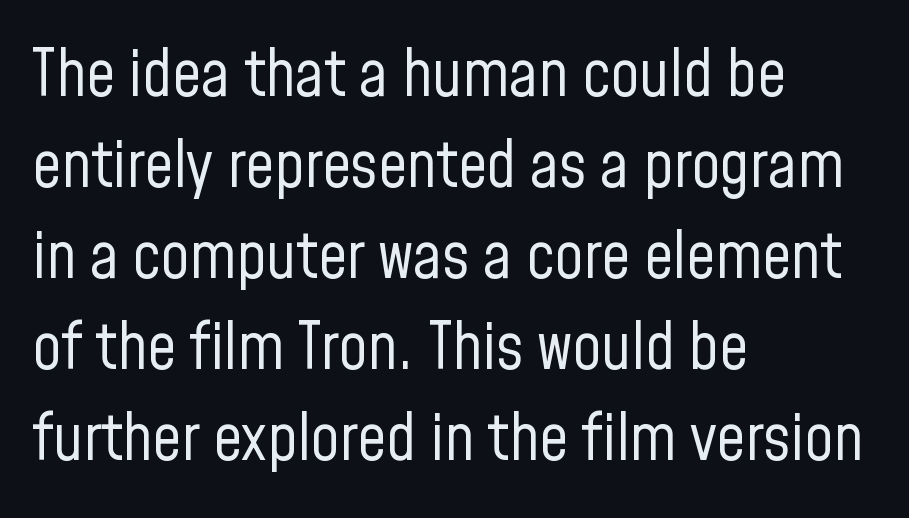
{"serif": "no", "italic": "no", "bold": "no", "weight": "regular", "width": "condensed", "stroke_contrast": "low", "x_height": "medium", "monospaced": "no", "underline": "no", "align": "left", "line_spacing": "normal", "line_spacing_ratio": 1.42, "letter_spacing": "normal", "letter_spacing_em": 0.0, "glyph_px": 64}
